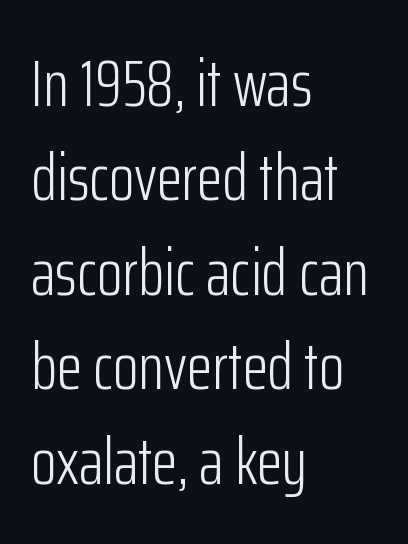
The font is comparable to plain body text, perhaps lighter. Does the copy run flush right? No — it runs flush left. What's the leading like? Ordinary, nothing unusual. You can tell from the bare stems that sans-serif type was used.
